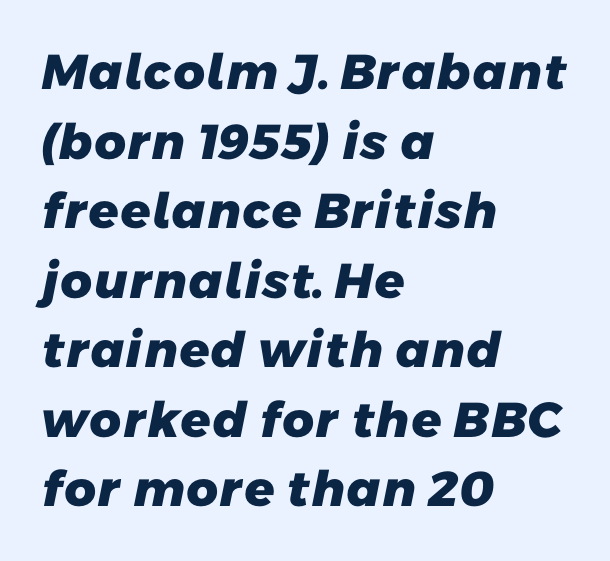
Q: Is the text bold? A: Yes.
Q: Is the typeface a serif or a sans-serif typeface? A: Sans-serif.
Q: Is the text underlined? A: No.
Q: How is the paragraph aligned? A: Left-aligned.
Q: Is the spacing between letters normal or unusually wide? A: Normal.
Q: Is the spacing between lines tight, normal or loose? A: Normal.
Q: Width (condensed, normal, or wide)? A: Normal.
Q: Stroke contrast? A: Low.
Q: x-height? A: Medium.
Q: Monospaced? A: No.
